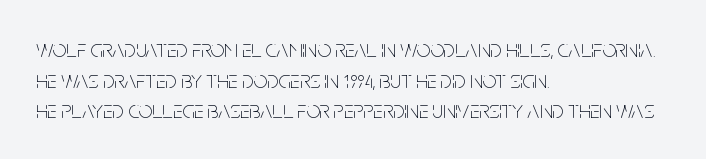
Q: Is the text bold? A: No.
Q: Is the text italic (slanted)? A: No, it is upright.
Q: Is the text underlined? A: No.
Q: How is the paragraph aligned? A: Left-aligned.
Q: Is the spacing between letters normal or unusually wide? A: Normal.
Q: Is the spacing between lines tight, normal or loose? A: Normal.
